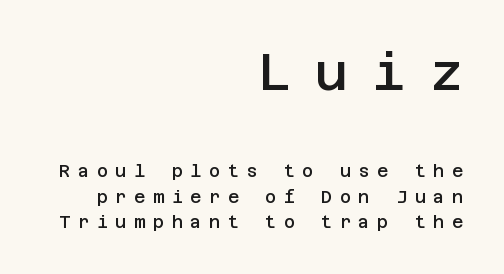
{"serif": "no", "italic": "no", "bold": "semi", "weight": "semibold", "width": "normal", "stroke_contrast": "low", "x_height": "large", "underline": "no", "align": "right", "line_spacing": "normal", "line_spacing_ratio": 1.51, "letter_spacing": "wide", "letter_spacing_em": 0.45, "larger_block": "first", "size_ratio": 3.06, "glyph_px": 52}
